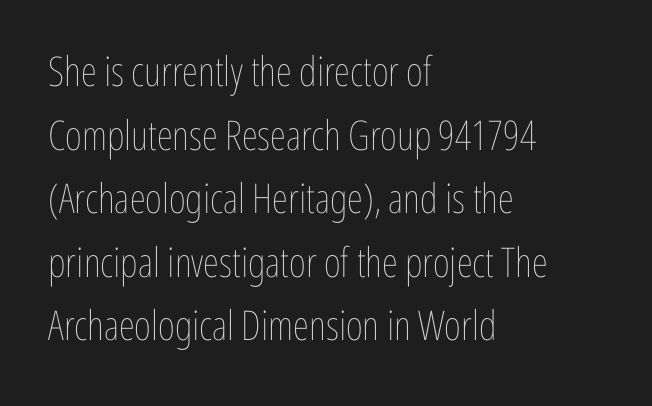
Interline gaps are of average width in this sample. Anything drawn beneath the words? Only blank space. The face used here is rendered with its standard letterfit. The face looks like a standard text weight, possibly lighter. Varying glyph widths throughout — classic text-font behaviour.
